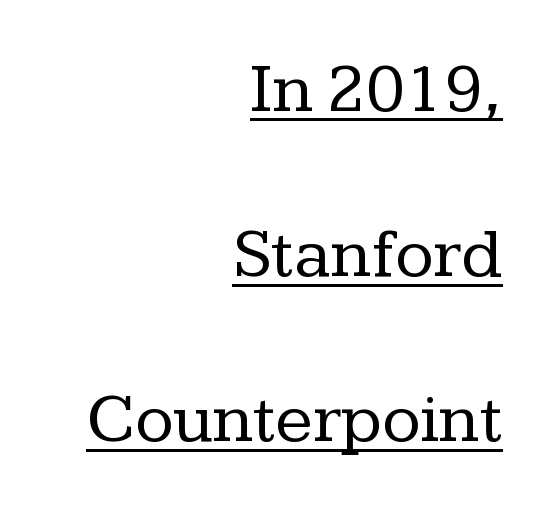
{"serif": "yes", "italic": "no", "bold": "no", "weight": "regular", "width": "normal", "stroke_contrast": "low", "x_height": "medium", "monospaced": "no", "underline": "yes", "align": "right", "line_spacing": "loose", "line_spacing_ratio": 2.36, "letter_spacing": "normal", "letter_spacing_em": 0.0, "glyph_px": 70}
